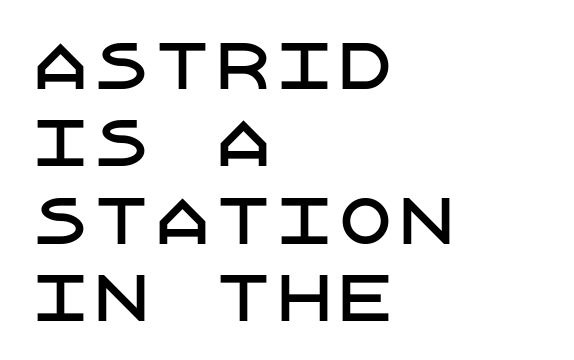
The image shows 61 px sans-serif type, upright; set left-aligned, normal line spacing (1.27x), normal letter spacing, not underlined; low stroke contrast and a large x-height.
